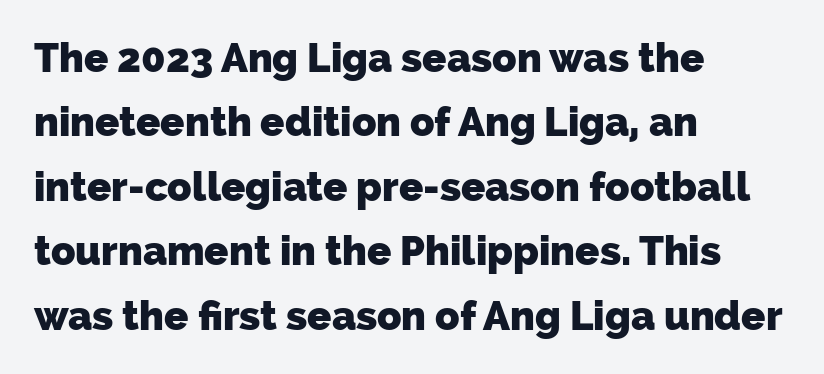
{"serif": "no", "bold": "yes", "weight": "heavy", "width": "normal", "stroke_contrast": "low", "x_height": "medium", "monospaced": "no", "underline": "no", "align": "left", "line_spacing": "normal", "line_spacing_ratio": 1.61, "letter_spacing": "normal", "letter_spacing_em": 0.0, "glyph_px": 40}
